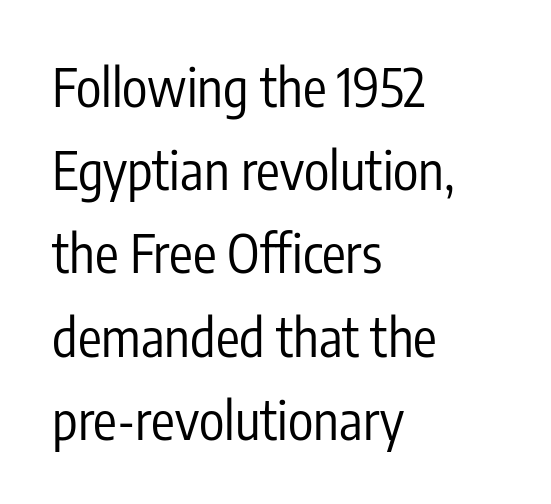
The image shows 53 px regular-weight, condensed sans-serif type, upright; set left-aligned, normal line spacing (1.57x), normal letter spacing, not underlined; low stroke contrast and a medium x-height.
